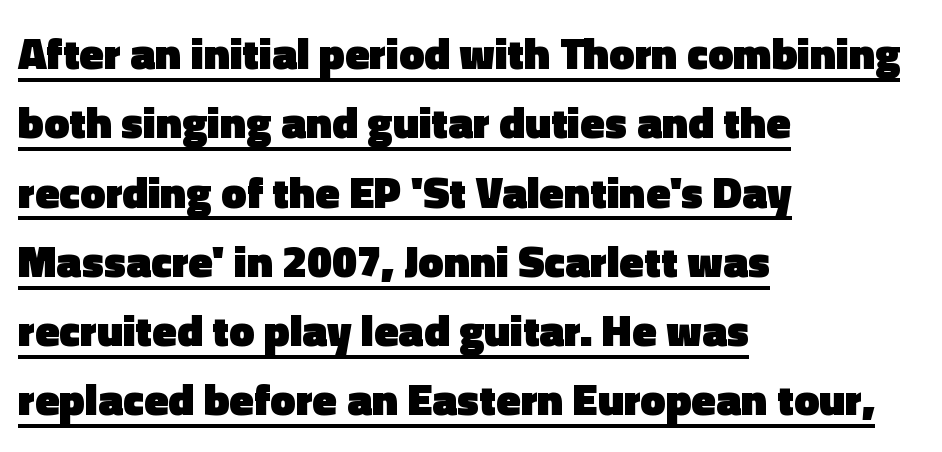
The image shows 45 px heavy sans-serif type, upright; set left-aligned, normal line spacing (1.54x), normal letter spacing, underlined; a medium x-height.
